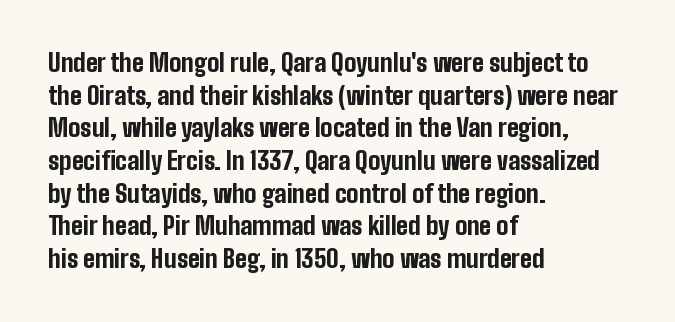
Q: Is the text bold? A: Yes.
Q: Is the text italic (slanted)? A: No, it is upright.
Q: Is the text underlined? A: No.
Q: How is the paragraph aligned? A: Left-aligned.
Q: Is the spacing between letters normal or unusually wide? A: Normal.
Q: Is the spacing between lines tight, normal or loose? A: Normal.
